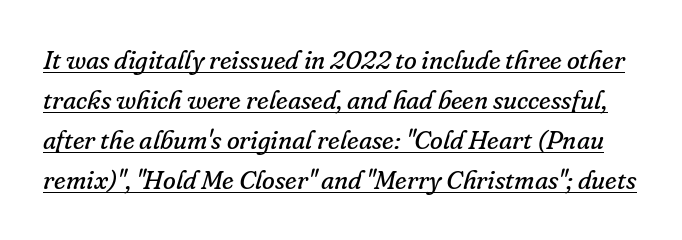
The image shows 26 px text type, italic (leaning right); set normal line spacing (1.54x), normal letter spacing, underlined.
